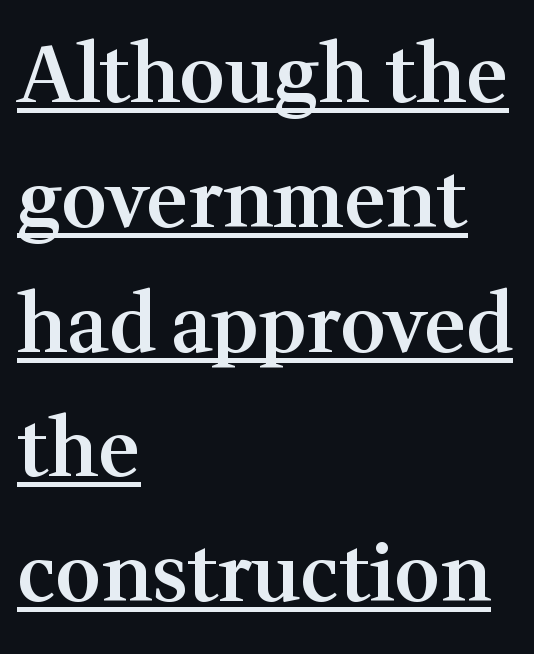
The image shows 79 px semibold serif type, upright; set left-aligned, normal line spacing (1.58x), normal letter spacing, underlined; medium stroke contrast and a medium x-height.
